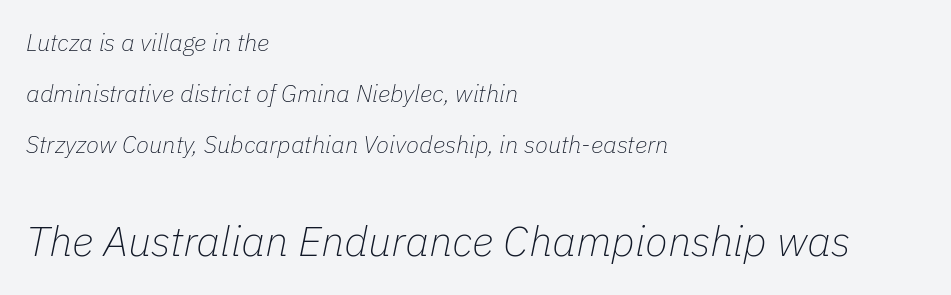
The image shows 42 px thin type, italic (leaning right); set left-aligned, loose line spacing (2.12x), normal letter spacing, not underlined; the second (bottom) block is 1.75x larger; low stroke contrast and a medium x-height.
